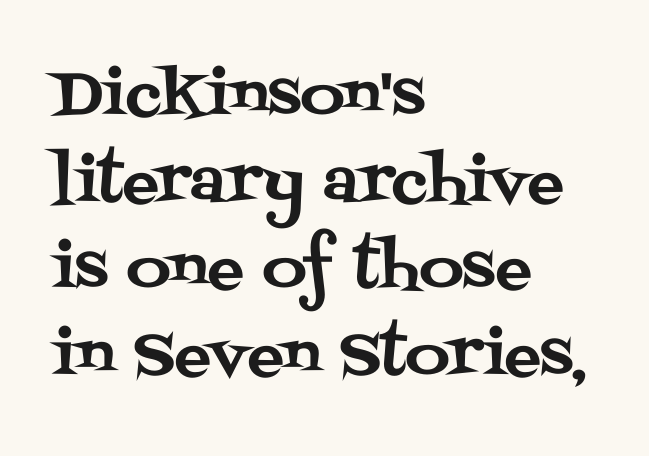
Every character sits straight up, as roman type does. This is serif lettering, the kind often seen in printed books. Is this a fixed-width face? No — the glyphs have proportional, varying widths. Only glyphs here, with clear space below each row. Left-aligned paragraph, ragged on the right. Honestly, the letter spacing is just normal — you wouldn't notice it.
